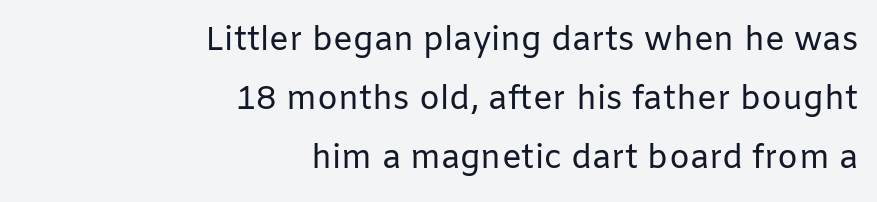
Q: Is the text bold? A: No.
Q: Is the text italic (slanted)? A: No, it is upright.
Q: Is the typeface a serif or a sans-serif typeface? A: Sans-serif.
Q: Is the text underlined? A: No.
Q: How is the paragraph aligned? A: Right-aligned.
Q: Is the spacing between letters normal or unusually wide? A: Normal.
Q: Width (condensed, normal, or wide)? A: Normal.
Q: Stroke contrast? A: Low.
Q: x-height? A: Medium.
Q: Monospaced? A: No.
